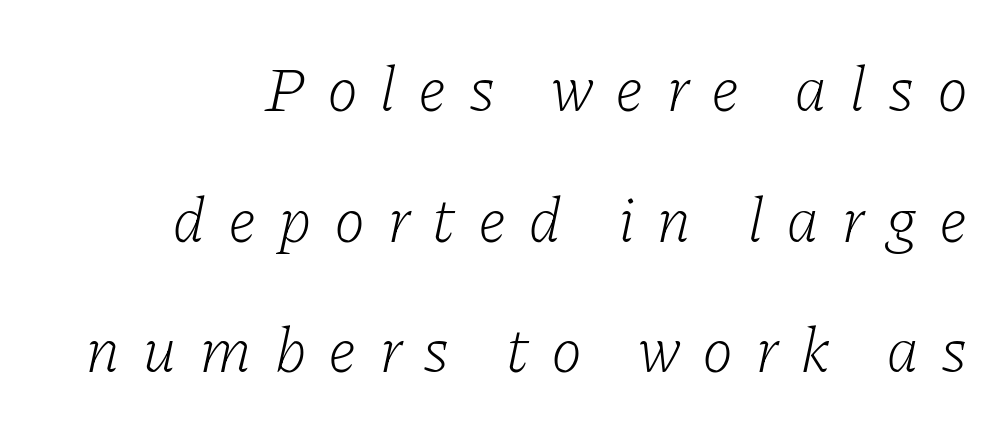
The image shows 64 px light serif type, italic (leaning right); set loose line spacing (2.04x), unusually wide letter spacing (+0.34 em), not underlined; low stroke contrast and a medium x-height.
